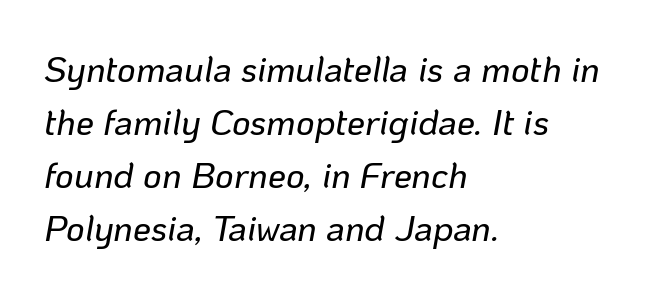
The image shows 36 px text type, italic (leaning right); set left-aligned, normal line spacing (1.47x), normal letter spacing, not underlined; low stroke contrast and a medium x-height.
